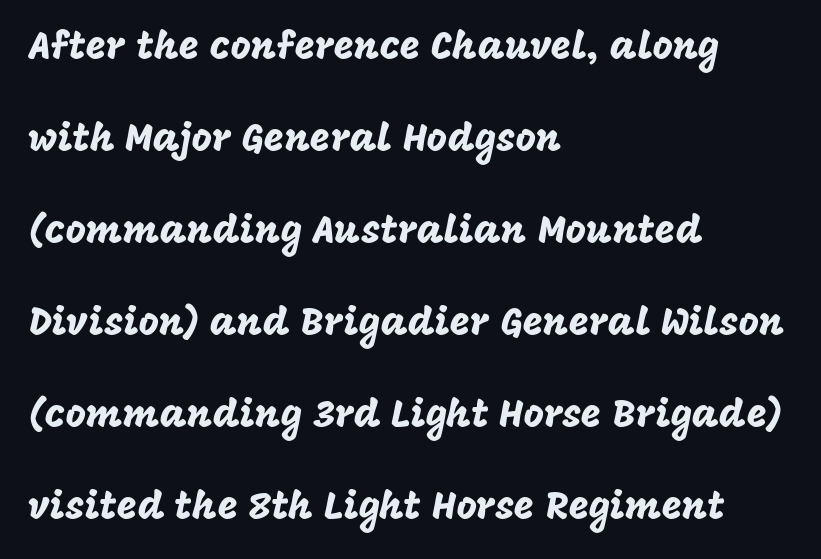
The image shows 39 px sans-serif type; set left-aligned, loose line spacing (2.36x), normal letter spacing, not underlined; low stroke contrast and a large x-height.
